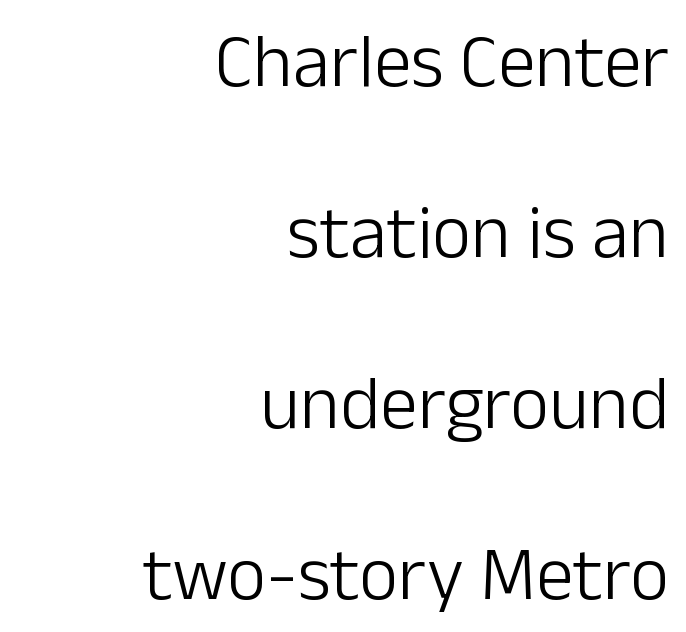
The image shows 76 px light sans-serif type, upright; set right-aligned, loose line spacing (2.25x), normal letter spacing, not underlined; low stroke contrast and a medium x-height.
